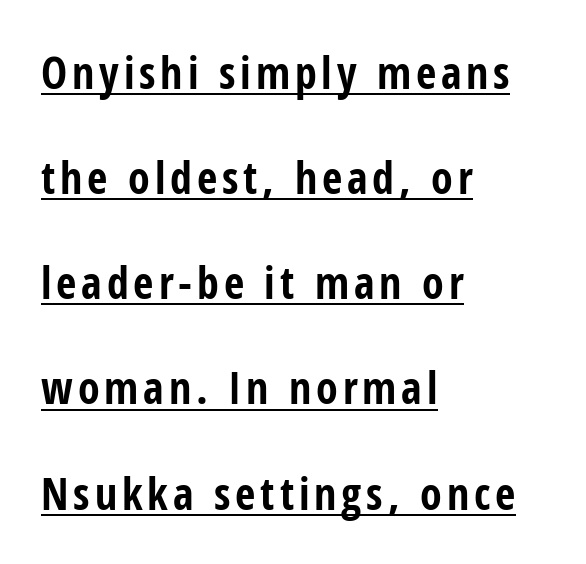
The image shows 44 px bold, condensed sans-serif type, upright; set left-aligned, loose line spacing (2.39x), underlined; low stroke contrast and a medium x-height.
